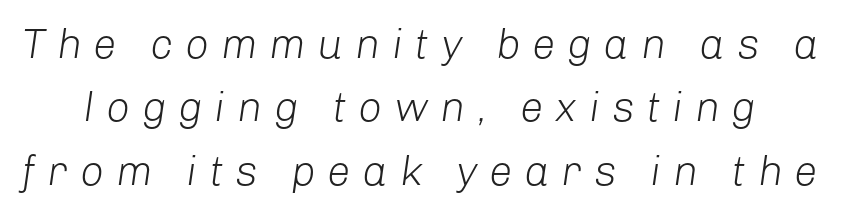
{"italic": "yes", "lean": "right", "slant_degrees": 8, "bold": "no", "weight": "light", "width": "normal", "stroke_contrast": "low", "x_height": "medium", "monospaced": "no", "underline": "no", "line_spacing": "normal", "line_spacing_ratio": 1.51, "letter_spacing": "wide", "letter_spacing_em": 0.28, "glyph_px": 42}
